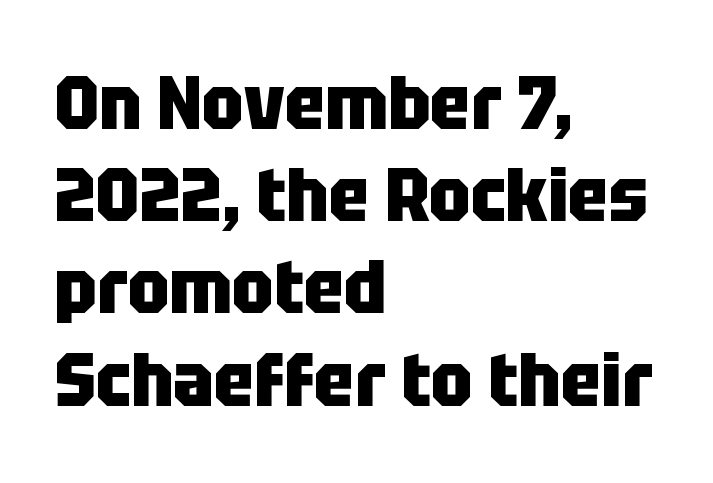
{"serif": "no", "italic": "no", "bold": "yes", "weight": "heavy", "width": "condensed", "stroke_contrast": "low", "x_height": "large", "monospaced": "no", "underline": "no", "align": "left", "line_spacing_ratio": 1.23, "letter_spacing": "normal", "letter_spacing_em": 0.0, "glyph_px": 75}
